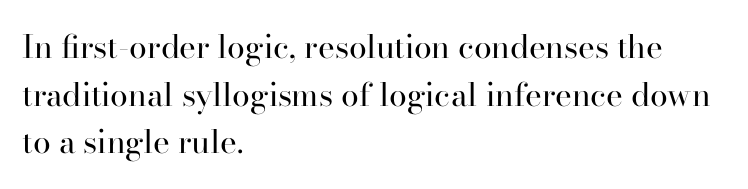
The image shows 32 px regular-weight serif type, upright; set left-aligned, normal line spacing (1.49x), normal letter spacing, not underlined; high stroke contrast and a small x-height.
